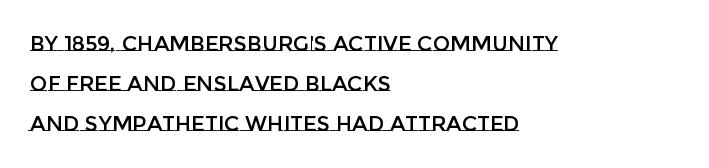
Q: Is the text italic (slanted)? A: No, it is upright.
Q: Is the text underlined? A: No.
Q: How is the paragraph aligned? A: Left-aligned.
Q: Is the spacing between letters normal or unusually wide? A: Normal.
Q: Is the spacing between lines tight, normal or loose? A: Loose.
